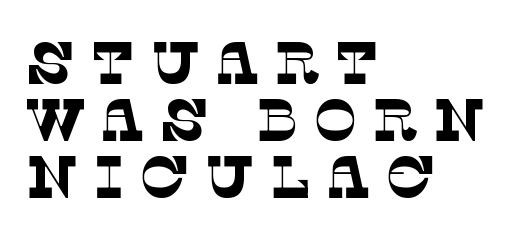
The image shows 59 px thin serif type; set left-aligned, tight line spacing (0.97x), unusually wide letter spacing (+0.24 em), not underlined; low stroke contrast and a large x-height.
